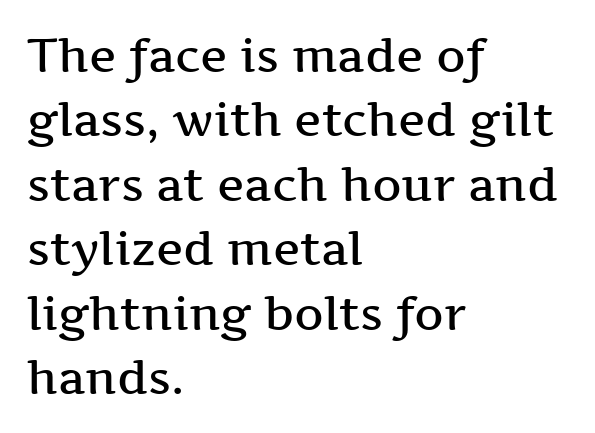
Glance below the letters and you will spot only blank space. The type sits square on the baseline with zero lean. There is no visible air inserted between adjacent glyphs. Line spacing here is normal. Left-aligned paragraph, ragged on the right.
